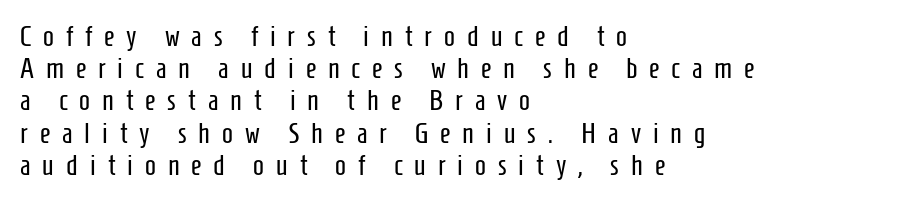
{"serif": "no", "italic": "no", "bold": "no", "weight": "regular", "width": "condensed", "stroke_contrast": "low", "x_height": "medium", "monospaced": "no", "underline": "no", "align": "left", "line_spacing": "tight", "line_spacing_ratio": 1.11, "letter_spacing": "wide", "letter_spacing_em": 0.41, "glyph_px": 29}
